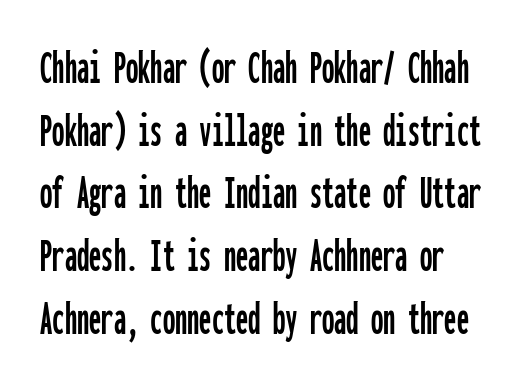
The image shows 49 px condensed sans-serif type, upright, monospaced; set normal line spacing (1.28x), normal letter spacing, not underlined; low stroke contrast and a medium x-height.
